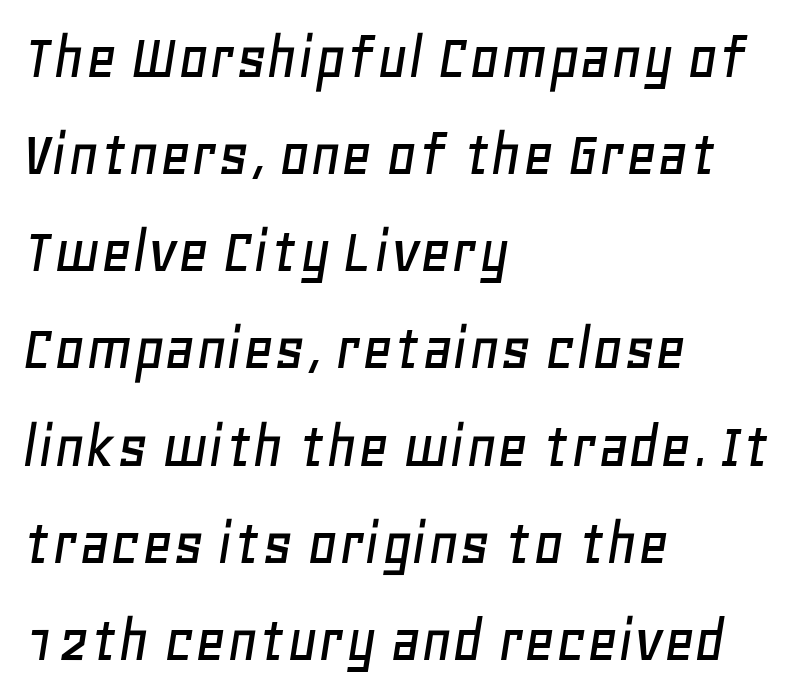
{"italic": "yes", "lean": "right", "slant_degrees": 11, "width": "normal", "stroke_contrast": "low", "x_height": "large", "monospaced": "no", "underline": "no", "align": "left", "line_spacing": "normal", "line_spacing_ratio": 1.45, "letter_spacing": "normal", "letter_spacing_em": 0.0, "glyph_px": 67}
